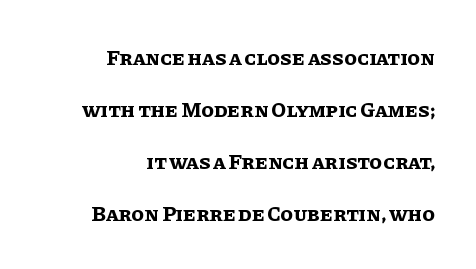
The specimen reads as upright at a glance. No extra tracking has been applied to these lines. Caption: bold face, heavy strokes. Layout note: lines flush right.
